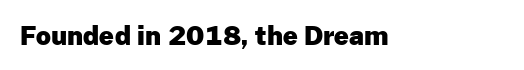
{"italic": "no", "bold": "yes", "underline": "no", "letter_spacing": "normal", "letter_spacing_em": 0.0, "glyph_px": 26}
